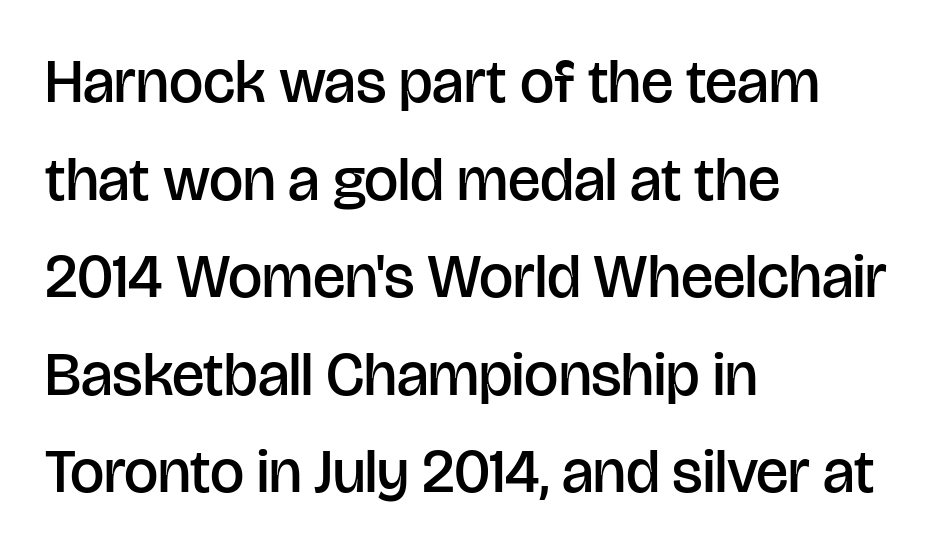
To sum up the face: it is a sans, with no serifs. The block of text has a typical density, with ordinary space between rows. Think of a printed novel: that variable character pitch is what you see here. Has an underline been added? It has not. The letters are semibold — heavier than regular but short of a full bold.
